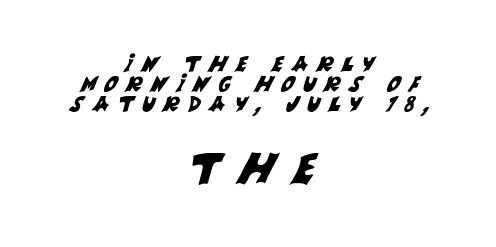
The image shows 42 px sans-serif type; set centered, tight line spacing (0.95x), unusually wide letter spacing (+0.42 em), not underlined; the second (bottom) block is 2.0x larger; medium stroke contrast and a large x-height.
